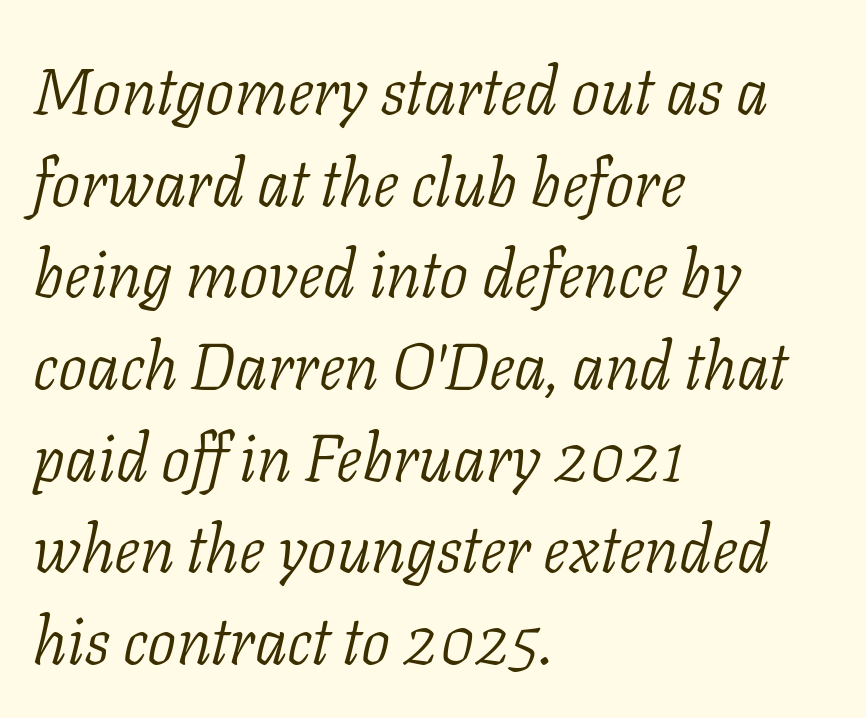
These lines are set flush left with a ragged right edge. This reads as an unemphasized weight, regular at the heaviest. Italic? Definitely — the glyphs are oblique. The designer left line spacing at the default. The letters carry serifs — small finishing strokes at the ends of their stems. Nothing unusual about the tracking: characters are spaced as the font intends.
